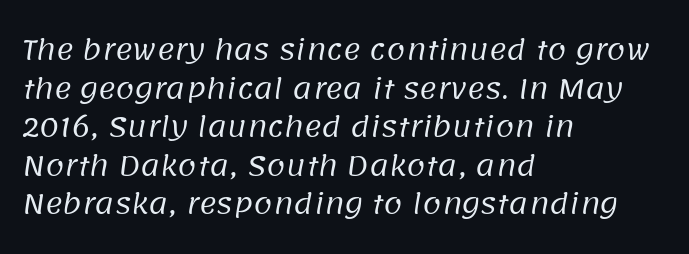
Weight: not bold — regular or lighter. Clear beneath every line of the passage. Casual observation: everything's shoved over to the left. What stands out about the letter spacing? Nothing — it is the standard amount. The leading is moderate, giving the passage an even texture.
